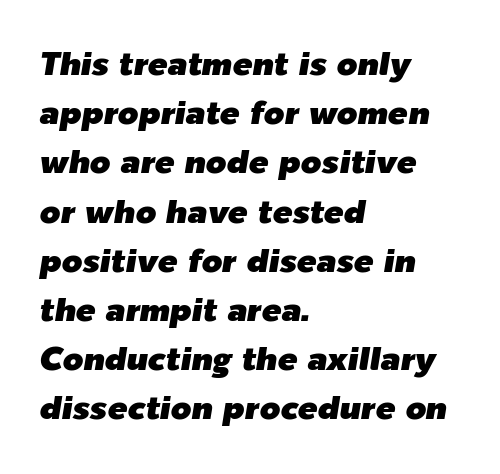
{"italic": "yes", "lean": "right", "slant_degrees": 9, "width": "normal", "stroke_contrast": "low", "x_height": "medium", "monospaced": "no", "underline": "no", "align": "left", "line_spacing": "normal", "line_spacing_ratio": 1.49, "letter_spacing": "normal", "letter_spacing_em": 0.0, "glyph_px": 33}
